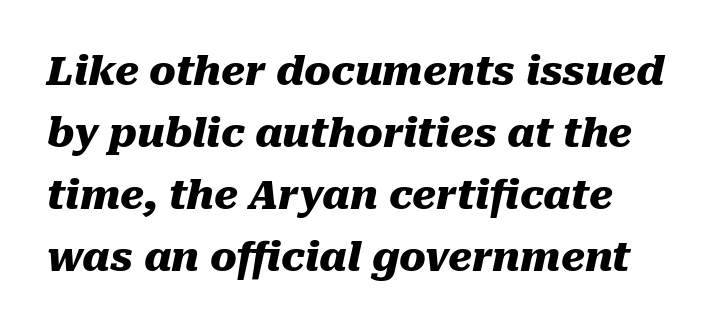
{"italic": "yes", "lean": "right", "slant_degrees": 10, "bold": "yes", "weight": "heavy", "width": "normal", "stroke_contrast": "medium", "x_height": "medium", "monospaced": "no", "underline": "no", "align": "left", "line_spacing": "normal", "line_spacing_ratio": 1.55, "letter_spacing": "normal", "letter_spacing_em": 0.0, "glyph_px": 40}
